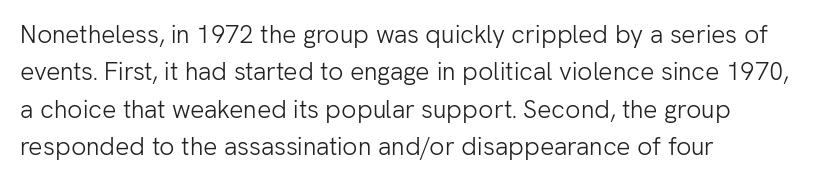
Q: Is the text bold? A: No.
Q: Is the text italic (slanted)? A: No, it is upright.
Q: Is the text underlined? A: No.
Q: How is the paragraph aligned? A: Left-aligned.
Q: Is the spacing between letters normal or unusually wide? A: Normal.
Q: Is the spacing between lines tight, normal or loose? A: Normal.
